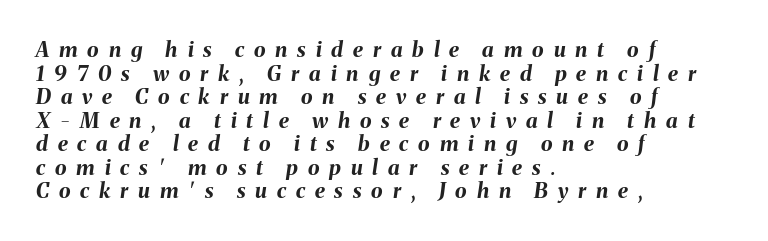
Line beginnings align vertically; line endings do not. Has an underline been added? It has not. Regarding leading, the lines here are crowded together. Weight: bold. Short note: letters widely spaced. Designer's note — italics engaged.
